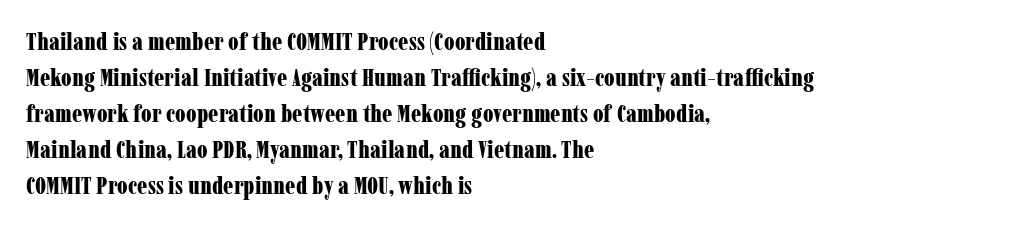
{"italic": "no", "bold": "yes", "underline": "no", "align": "left", "line_spacing": "normal", "line_spacing_ratio": 1.44, "letter_spacing": "normal", "letter_spacing_em": 0.0, "glyph_px": 25}
